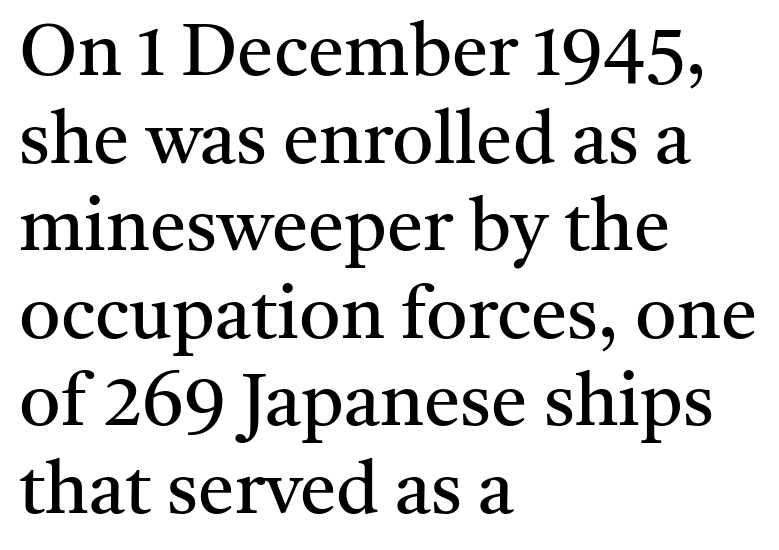
Glyph-to-glyph distance matches everyday printed text. A student would call this left alignment; a typographer would say flush left, rag right. Lines of text with bare space underneath. The letters advance in unequal steps, a hallmark of proportional type. The letters stand upright; this is a roman face.
